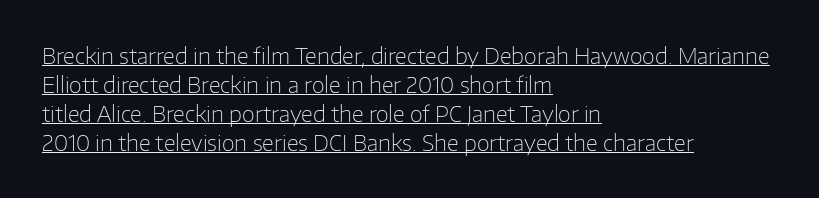
Is the block centered? No — it sits flush against the left margin. Descenders here cross a horizontal rule under the line. Caption: standard tracking, unaltered. Italic: no, the glyphs are upright roman.
